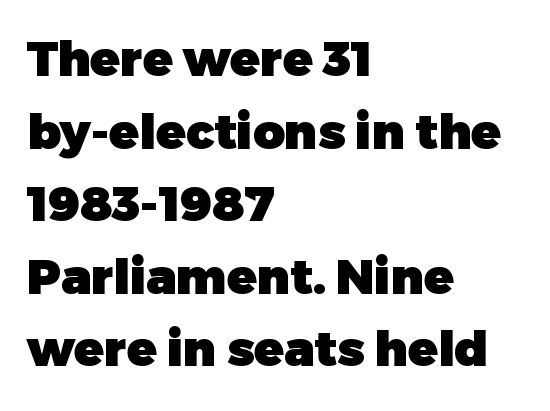
Words appear dense and cohesive because spacing is normal. The typesetter chose a ragged-right arrangement here. Nope, not italic — everything's standing straight. Note the varied advance widths — an 'i' is clearly narrower than an 'm'. A typesetter would label this face a sans.
